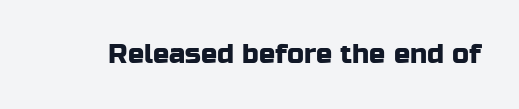
The image shows 27 px text type, upright; set normal letter spacing, not underlined.
